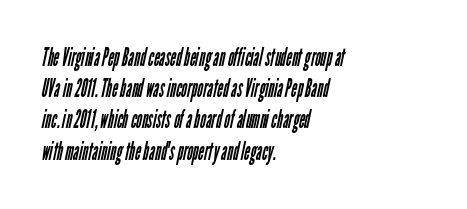
The passage shown is not bold in any degree. Rule under the text: the space is simply empty. Rows of type keep a routine distance in the vertical direction. Short note: letters normally spaced. The lines are quadded left.
